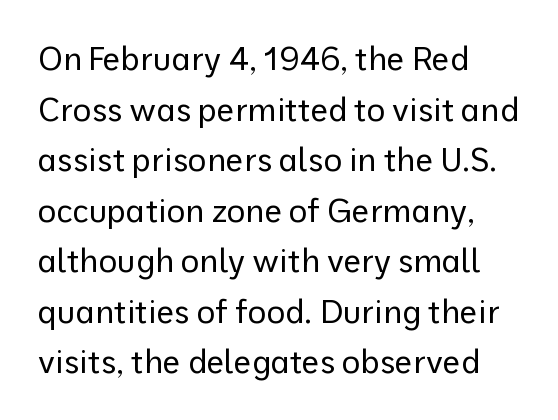
This sample has the flowing, uneven cadence of proportional lettering. Compared with typical paragraphs, the rows here are spaced about the same. A typesetter would call this zero additional tracking. No extra ink here — the face is not bold.
